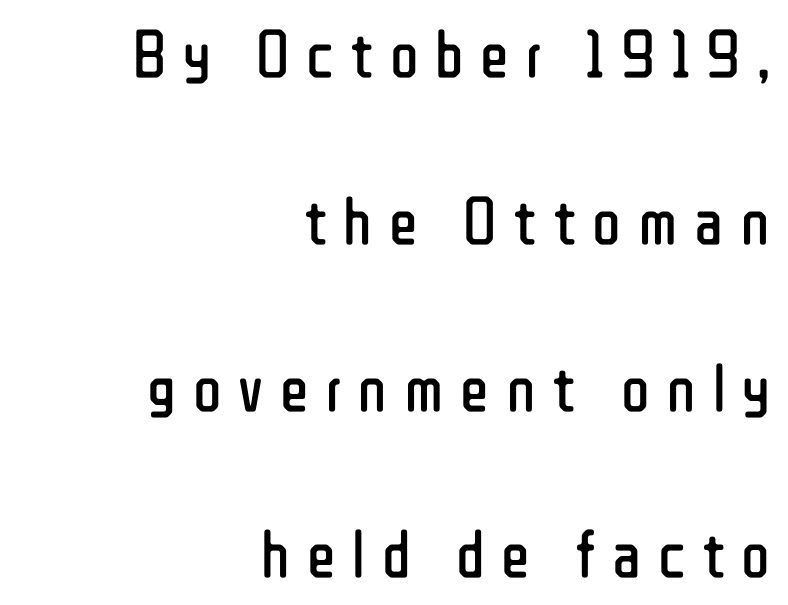
{"serif": "no", "italic": "no", "bold": "no", "weight": "regular", "width": "condensed", "stroke_contrast": "low", "x_height": "medium", "monospaced": "no", "underline": "no", "align": "right", "line_spacing": "loose", "line_spacing_ratio": 2.49, "letter_spacing": "wide", "letter_spacing_em": 0.25, "glyph_px": 67}
